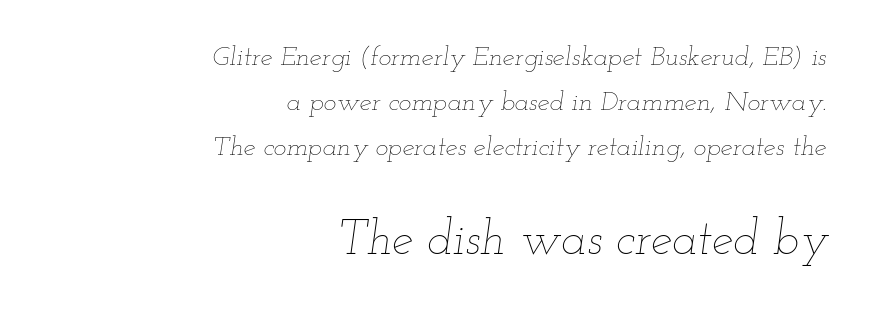
{"italic": "yes", "lean": "right", "slant_degrees": 12, "bold": "no", "weight": "thin", "width": "wide", "stroke_contrast": "low", "x_height": "small", "monospaced": "no", "underline": "no", "align": "right", "line_spacing": "normal", "line_spacing_ratio": 1.67, "letter_spacing": "normal", "letter_spacing_em": 0.0, "larger_block": "second", "size_ratio": 1.78, "glyph_px": 48}
